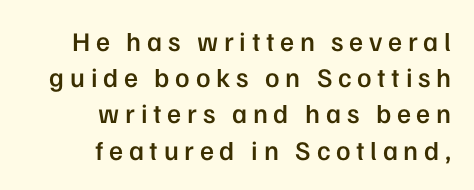
Notice how the passage keeps a crisp vertical edge on the right only. Posture: straight, roman, zero tilt. Interline gaps are of average width in this sample. Strokes here are thickened, but only to semibold level.
